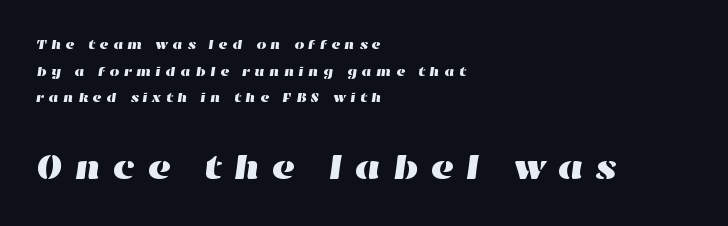
Proportional: the letters do not fall into vertical columns. The gaps between neighbouring characters are conspicuously large. Honestly, there is no underline to notice here at all. Which of the two is more prominent by size? The second, at the bottom.
